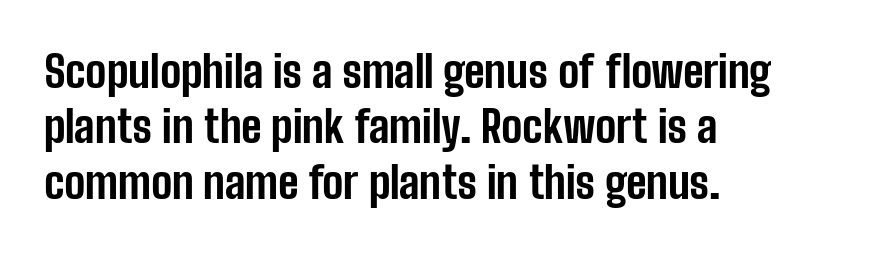
{"serif": "no", "italic": "no", "bold": "yes", "weight": "bold", "width": "condensed", "stroke_contrast": "low", "x_height": "medium", "monospaced": "no", "underline": "no", "align": "left", "line_spacing": "normal", "line_spacing_ratio": 1.26, "letter_spacing": "normal", "letter_spacing_em": 0.0, "glyph_px": 44}
